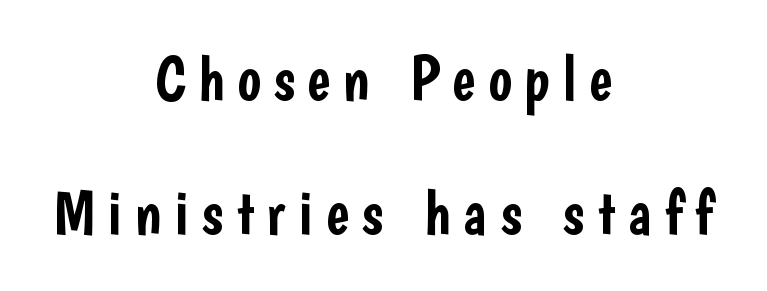
Q: Is the text italic (slanted)? A: No, it is upright.
Q: Is the typeface a serif or a sans-serif typeface? A: Sans-serif.
Q: Is the text underlined? A: No.
Q: How is the paragraph aligned? A: Centered.
Q: Is the spacing between letters normal or unusually wide? A: Unusually wide.
Q: Is the spacing between lines tight, normal or loose? A: Loose.
Q: Width (condensed, normal, or wide)? A: Condensed.
Q: Stroke contrast? A: Low.
Q: x-height? A: Medium.
Q: Monospaced? A: No.
